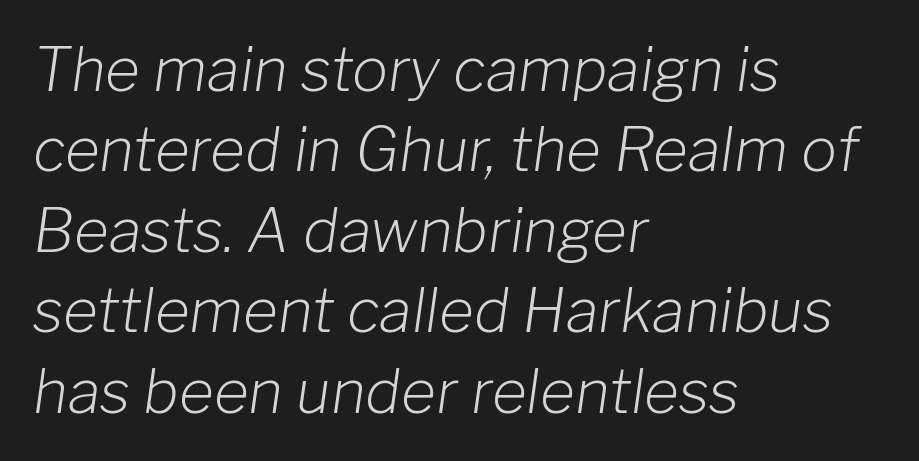
The string is rendered with underlining switched off. A classic flush-left, rag-right setting is used for this passage. No heavy texture on the line: the type isn't bold. This sample has the flowing, uneven cadence of proportional lettering. Tracking value appears to be zero — textbook default spacing. Looking at the ascenders, they clearly lean.
